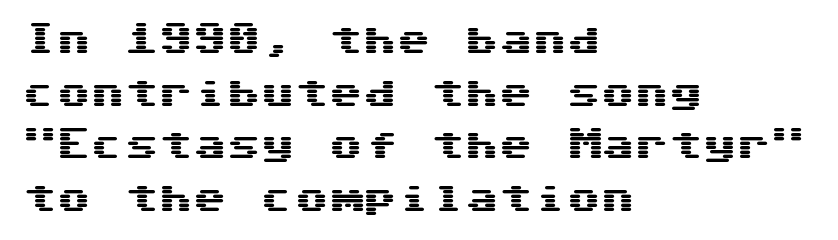
Q: Is the text italic (slanted)? A: No, it is upright.
Q: Is the typeface a serif or a sans-serif typeface? A: Sans-serif.
Q: Is the text underlined? A: No.
Q: How is the paragraph aligned? A: Left-aligned.
Q: Is the spacing between letters normal or unusually wide? A: Normal.
Q: Is the spacing between lines tight, normal or loose? A: Normal.
Q: Width (condensed, normal, or wide)? A: Wide.
Q: Stroke contrast? A: Medium.
Q: x-height? A: Medium.
